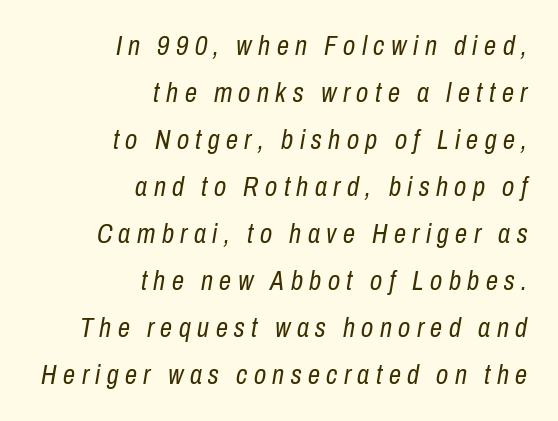
Q: Is the text bold? A: No.
Q: Is the text italic (slanted)? A: Yes, it leans right by about 10 degrees.
Q: Is the text underlined? A: No.
Q: How is the paragraph aligned? A: Right-aligned.
Q: Is the spacing between letters normal or unusually wide? A: Unusually wide.
